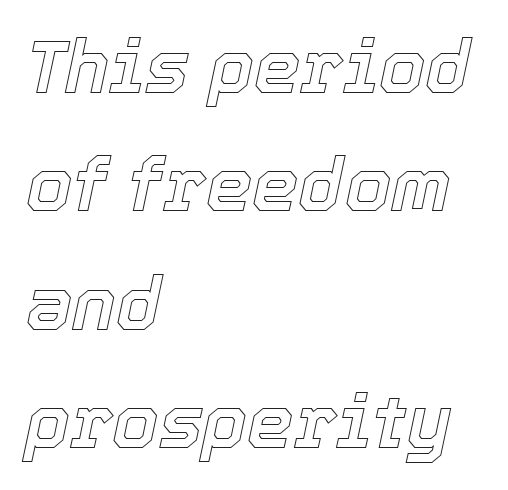
The image shows 74 px text type, italic (leaning right); set left-aligned, normal line spacing (1.6x), normal letter spacing, not underlined; a medium x-height.
